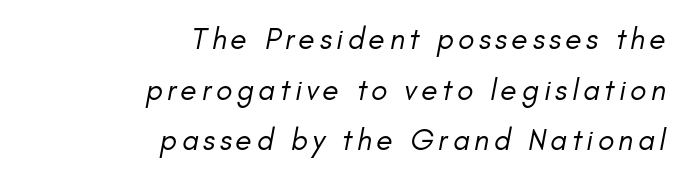
Q: Is the text bold? A: No.
Q: Is the text italic (slanted)? A: Yes, it leans right by about 11 degrees.
Q: Is the text underlined? A: No.
Q: How is the paragraph aligned? A: Right-aligned.
Q: Is the spacing between lines tight, normal or loose? A: Normal.
Q: Width (condensed, normal, or wide)? A: Normal.
Q: Stroke contrast? A: Low.
Q: x-height? A: Small.
Q: Monospaced? A: No.
